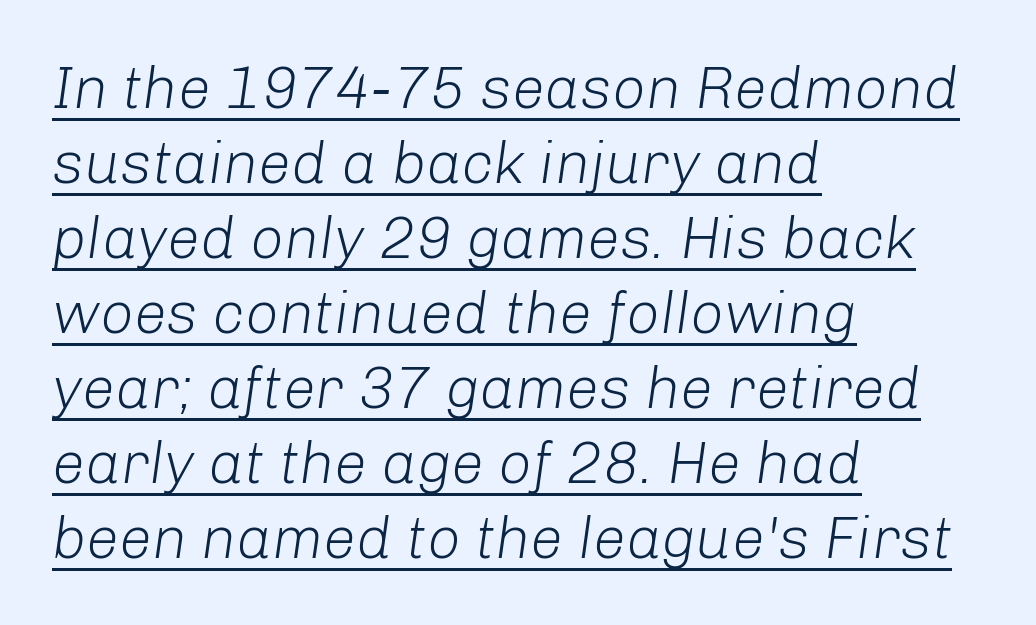
{"italic": "yes", "lean": "right", "slant_degrees": 8, "bold": "no", "weight": "light", "width": "normal", "stroke_contrast": "low", "x_height": "medium", "monospaced": "no", "underline": "yes", "align": "left", "line_spacing": "normal", "line_spacing_ratio": 1.27, "letter_spacing": "normal", "letter_spacing_em": 0.0, "glyph_px": 59}
